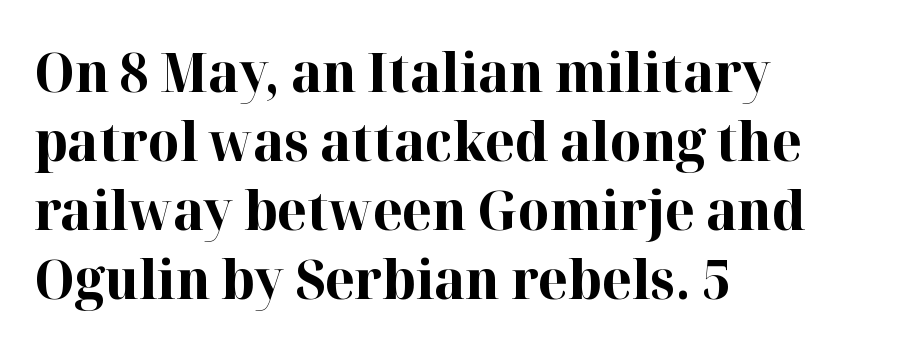
{"serif": "yes", "italic": "no", "bold": "yes", "weight": "bold", "width": "normal", "stroke_contrast": "high", "x_height": "medium", "monospaced": "no", "underline": "no", "align": "left", "line_spacing": "normal", "line_spacing_ratio": 1.28, "letter_spacing": "normal", "letter_spacing_em": 0.0, "glyph_px": 54}
